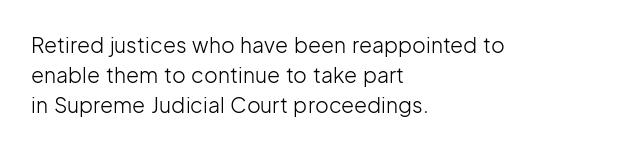
Q: Is the text bold? A: No.
Q: Is the text italic (slanted)? A: No, it is upright.
Q: Is the text underlined? A: No.
Q: How is the paragraph aligned? A: Left-aligned.
Q: Is the spacing between letters normal or unusually wide? A: Normal.
Q: Is the spacing between lines tight, normal or loose? A: Normal.
